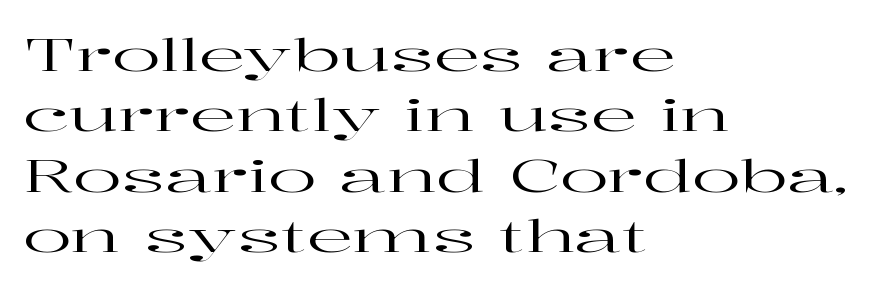
Q: Is the text italic (slanted)? A: No, it is upright.
Q: Is the typeface a serif or a sans-serif typeface? A: Serif.
Q: Is the text underlined? A: No.
Q: How is the paragraph aligned? A: Left-aligned.
Q: Is the spacing between letters normal or unusually wide? A: Normal.
Q: Is the spacing between lines tight, normal or loose? A: Normal.
Q: Width (condensed, normal, or wide)? A: Wide.
Q: Stroke contrast? A: High.
Q: x-height? A: Medium.
Q: Monospaced? A: No.
